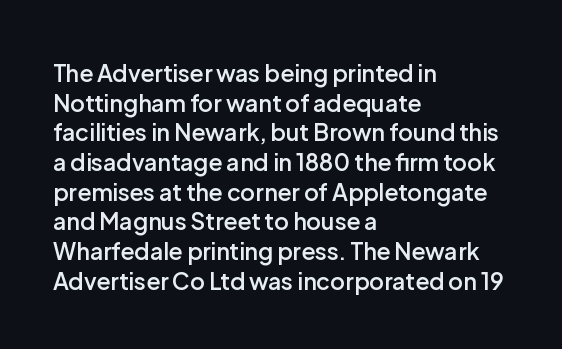
The image shows 23 px text type, upright; set left-aligned, normal line spacing (1.29x), normal letter spacing, not underlined.
